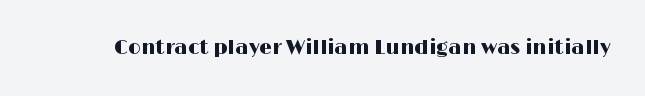
The image shows 20 px text type, upright; set normal letter spacing, not underlined.
